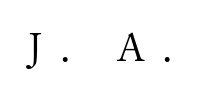
The rendering inserts visible extra space after every character. Italic: no, the glyphs are upright roman. Is the stroke heavy? The answer is a plain regular-or-lighter. Each letter keeps its own natural width here, so spacing adapts to shape.
